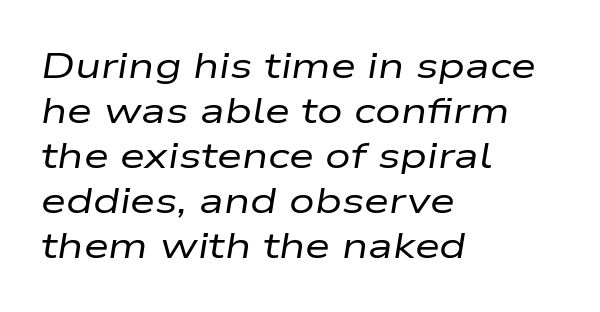
The image shows 36 px regular-weight, wide type, italic (leaning right); set left-aligned, normal line spacing (1.25x), normal letter spacing, not underlined; low stroke contrast and a medium x-height.
